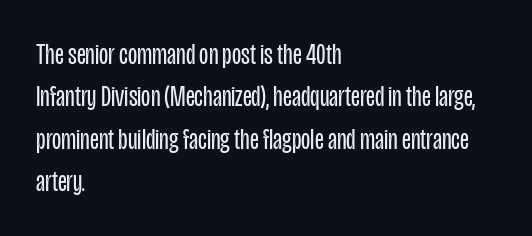
Note the varied advance widths — an 'i' is clearly narrower than an 'm'. In CSS terms this would be text-align: left. You could call the tracking neutral — neither tight nor loose. If you drew a line through each stem, it would be perfectly vertical. Any mark beneath the type? The region is blank. This sample uses a sans-serif face.
